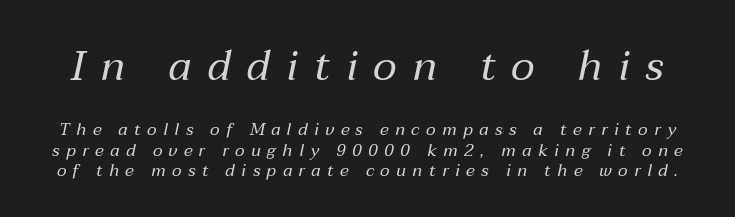
{"italic": "yes", "lean": "right", "slant_degrees": 12, "bold": "no", "weight": "regular", "width": "normal", "stroke_contrast": "medium", "x_height": "medium", "monospaced": "no", "underline": "no", "line_spacing_ratio": 1.22, "letter_spacing": "wide", "letter_spacing_em": 0.38, "larger_block": "first", "size_ratio": 2.47, "glyph_px": 42}
